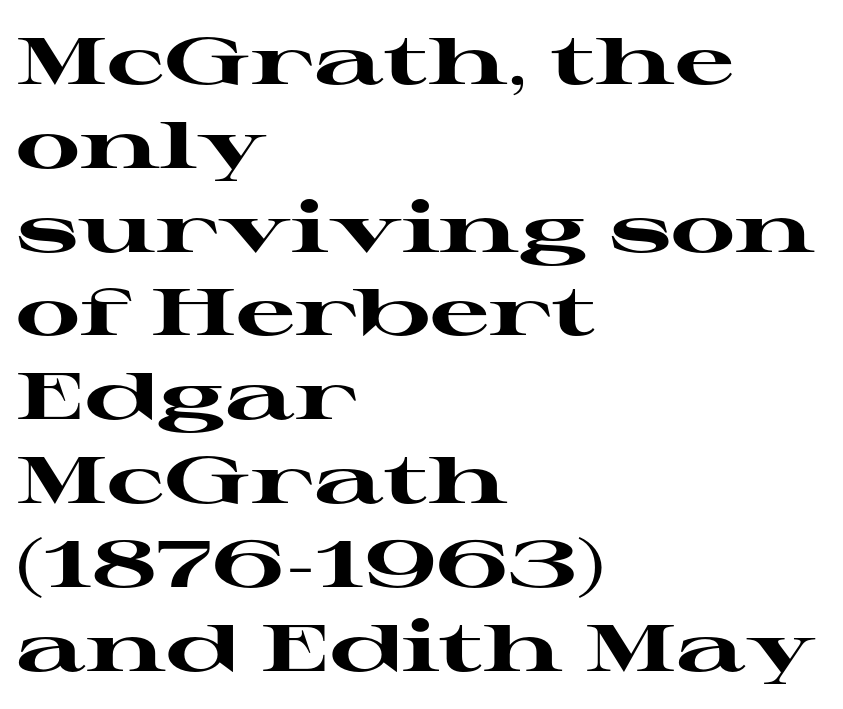
The image shows 66 px heavy, wide serif type, upright; set left-aligned, normal line spacing (1.27x), normal letter spacing, not underlined; high stroke contrast and a medium x-height.
